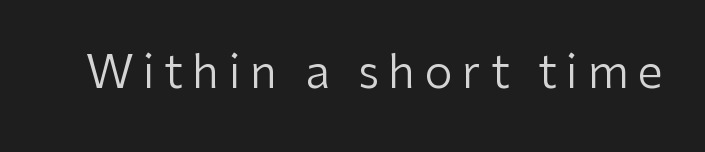
Do the characters align in a grid? No, the font is proportional. You could only call the tracking loose — the letters float apart. The typeface chosen for these lines omits serifs. The cut favours lightness, reaching ordinary text weight at its darkest. The baseline area is clear. This sample uses an upright cut, with every glyph sitting square on the baseline.
